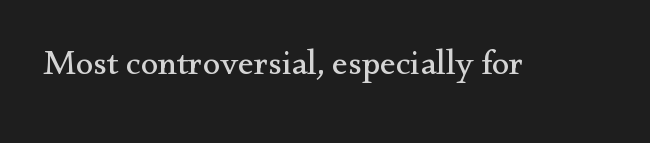
The image shows 35 px regular-weight serif type, upright; set normal letter spacing, not underlined; medium stroke contrast and a small x-height.
